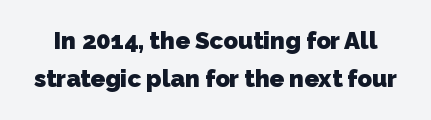
The image shows 24 px bold type; set normal line spacing (1.6x), normal letter spacing, not underlined.
